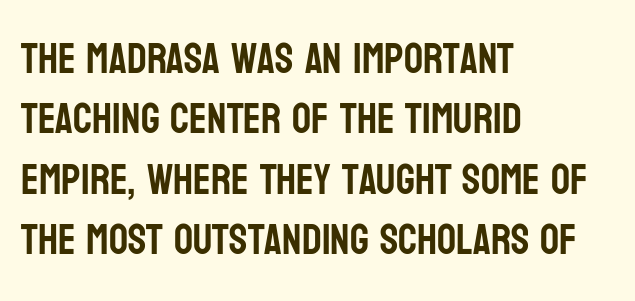
The image shows 42 px condensed sans-serif type, upright; set left-aligned, normal line spacing (1.44x), normal letter spacing, not underlined; low stroke contrast and a large x-height.
